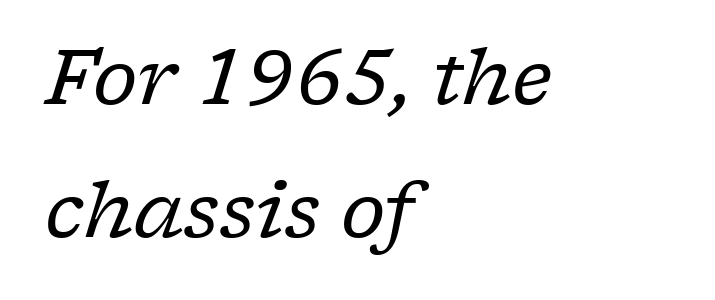
{"serif": "yes", "italic": "yes", "lean": "right", "slant_degrees": 17, "bold": "no", "weight": "regular", "width": "normal", "stroke_contrast": "low", "x_height": "medium", "monospaced": "no", "underline": "no", "align": "left", "line_spacing_ratio": 1.75, "letter_spacing": "normal", "letter_spacing_em": 0.0, "glyph_px": 76}
